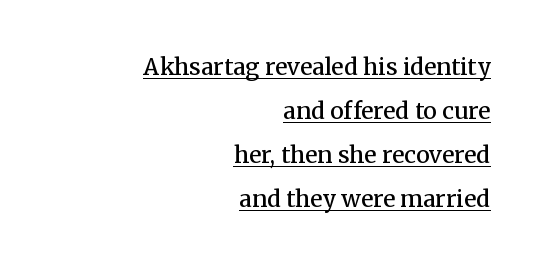
The typography opts for an upright posture over an oblique one. Horizontal bands of white between lines are thick stripes. The rendering uses a semibold face; strokes are thickened but not to full bold. The typesetter chose a ragged-left arrangement here. Students, note that the glyphs here touch the page at normal intervals.
